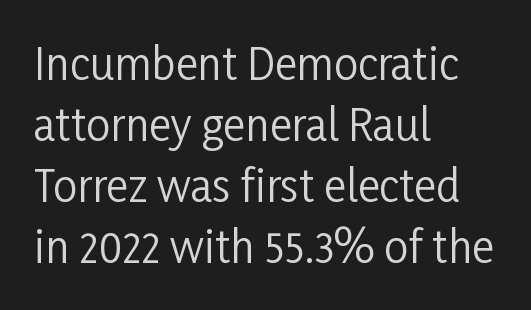
Q: Is the text bold? A: No.
Q: Is the text italic (slanted)? A: No, it is upright.
Q: Is the typeface a serif or a sans-serif typeface? A: Sans-serif.
Q: Is the text underlined? A: No.
Q: How is the paragraph aligned? A: Left-aligned.
Q: Is the spacing between letters normal or unusually wide? A: Normal.
Q: Is the spacing between lines tight, normal or loose? A: Normal.
Q: Width (condensed, normal, or wide)? A: Condensed.
Q: Stroke contrast? A: Low.
Q: x-height? A: Medium.
Q: Monospaced? A: No.
